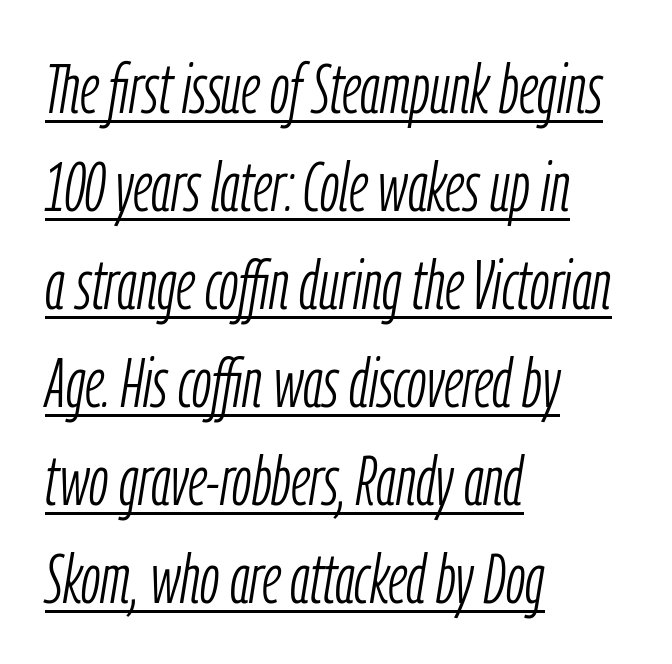
The image shows 70 px light, condensed type, italic (leaning right); set left-aligned, normal line spacing (1.4x), normal letter spacing, underlined; low stroke contrast and a medium x-height.
